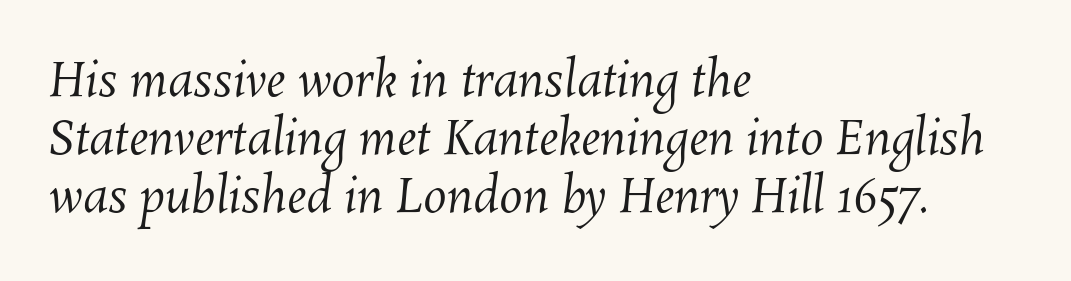
{"bold": "no", "weight": "regular", "width": "normal", "stroke_contrast": "medium", "x_height": "medium", "monospaced": "no", "underline": "no", "align": "left", "line_spacing_ratio": 1.23, "letter_spacing": "normal", "letter_spacing_em": 0.0, "glyph_px": 47}
